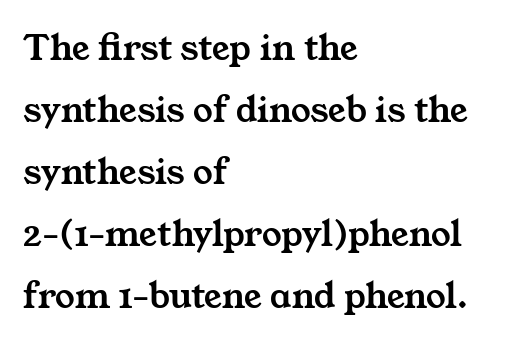
A classic flush-left, rag-right setting is used for this passage. Letterform terminals end in serifs throughout the passage. The letters advance in unequal steps, a hallmark of proportional type. What stands out about the letter spacing? Nothing — it is the standard amount. The foot of each line stays bare and open.
